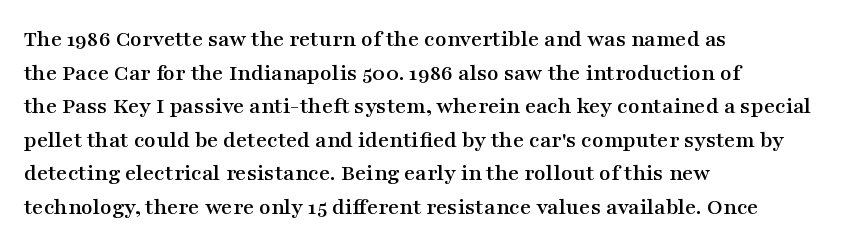
Leading matches the norm, producing a regular column. Every stem runs plumb, perpendicular to the baseline. Underline: absent. In CSS terms this would be text-align: left. Here the glyphs are tracked normally, forming tight word shapes.
